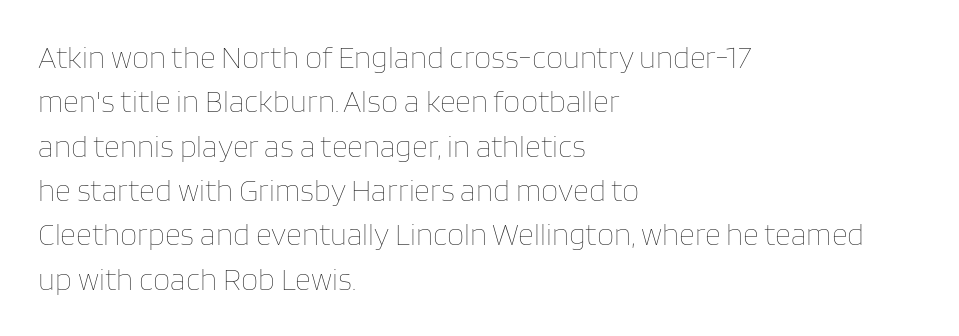
{"italic": "no", "bold": "no", "weight": "thin", "width": "normal", "stroke_contrast": "low", "x_height": "large", "monospaced": "no", "underline": "no", "align": "left", "line_spacing": "normal", "line_spacing_ratio": 1.43, "letter_spacing": "normal", "letter_spacing_em": 0.0, "glyph_px": 31}
